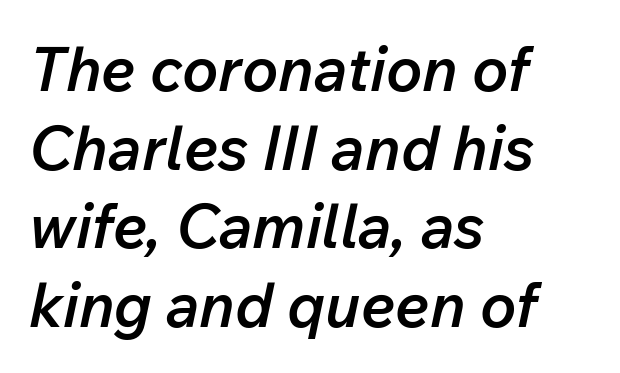
{"italic": "yes", "lean": "right", "slant_degrees": 12, "bold": "semi", "weight": "semibold", "width": "normal", "stroke_contrast": "low", "x_height": "medium", "monospaced": "no", "underline": "no", "align": "left", "line_spacing": "normal", "line_spacing_ratio": 1.29, "letter_spacing": "normal", "letter_spacing_em": 0.0, "glyph_px": 61}
